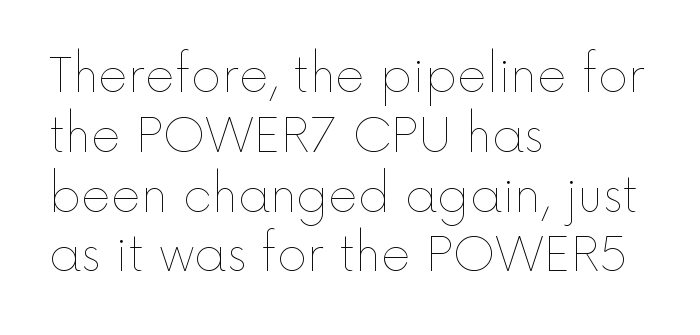
Is there any slant? The stems are plumb. The characters are drawn with everyday or finer stroke widths. Regular leading. This sample has the flowing, uneven cadence of proportional lettering. The rendering keeps characters at their native spacing. The typesetter chose a ragged-right arrangement here.
